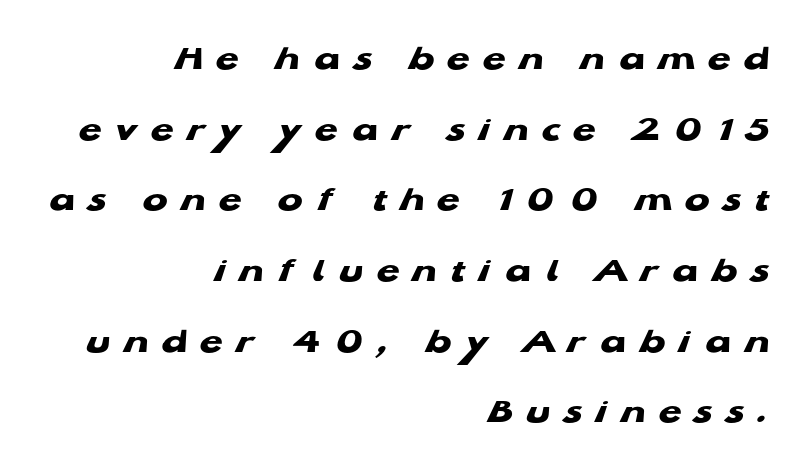
Visually the block forms a straight wall on the right and a jagged coastline on the left. Students, observe: this is what heavily led, spacious text looks like. Character widths vary here, with narrow letters taking less room than wide ones. Clear beneath every line of the passage. The designer went with a sans here, leaving each stem footless. Notice how thick the strokes are: this is what a full bold looks like.
